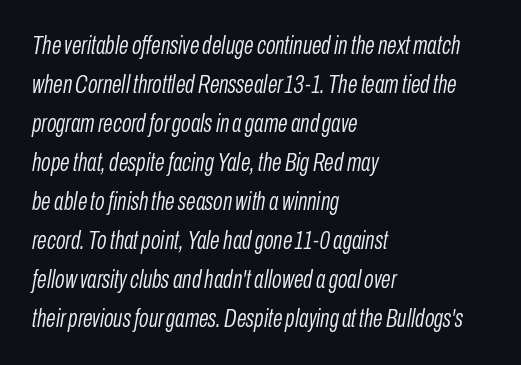
The image shows 25 px text type, italic (leaning right); set left-aligned, normal line spacing (1.56x), normal letter spacing, not underlined.
